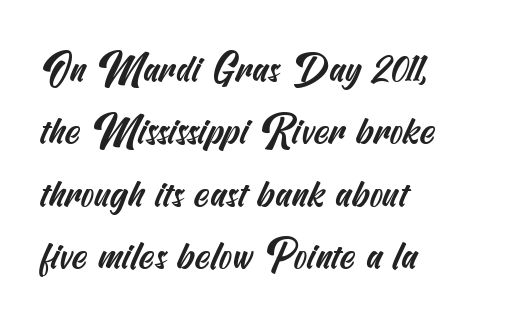
Glyph-to-glyph distance matches everyday printed text. No feet cap the strokes, marking this as sans-serif type. Quick note: interline space is typical. Each line starts at the same left margin while the right side varies.
